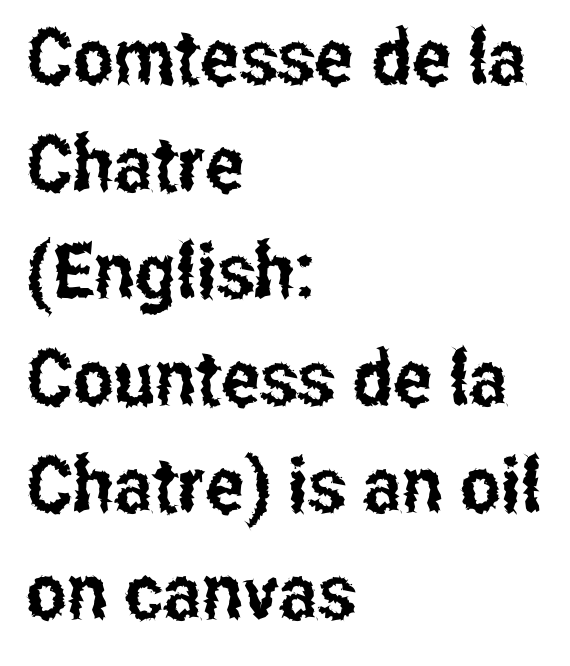
The image shows 77 px condensed sans-serif type, upright; set left-aligned, normal line spacing (1.39x), normal letter spacing, not underlined; low stroke contrast and a medium x-height.
